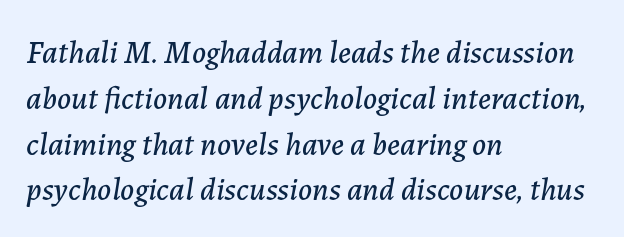
{"italic": "yes", "lean": "right", "slant_degrees": 7, "width": "normal", "stroke_contrast": "low", "x_height": "medium", "monospaced": "no", "underline": "no", "align": "left", "line_spacing": "normal", "line_spacing_ratio": 1.43, "letter_spacing": "normal", "letter_spacing_em": 0.0, "glyph_px": 32}
